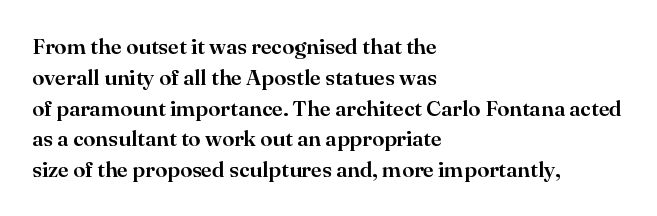
The image shows 22 px text type, upright; set left-aligned, normal line spacing (1.4x), normal letter spacing, not underlined.
